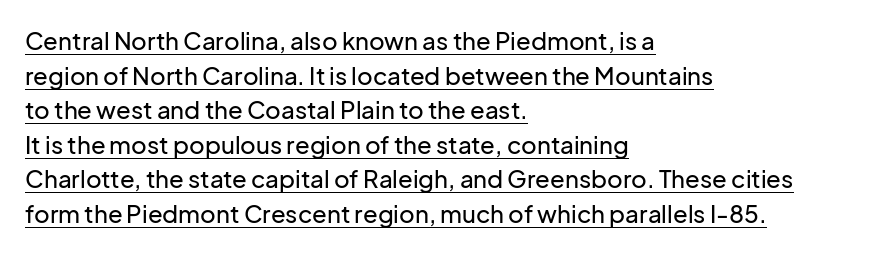
The image shows 24 px text type, upright; set left-aligned, normal line spacing (1.44x), normal letter spacing, underlined.
